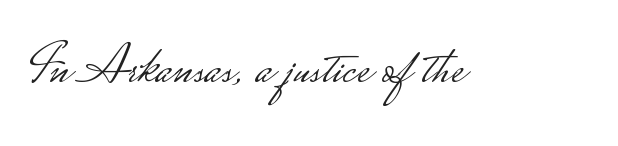
The image shows 56 px light, wide sans-serif type; set normal letter spacing, not underlined; low stroke contrast.
